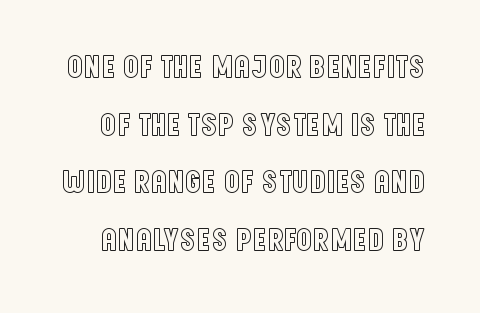
Here the glyphs are tracked normally, forming tight word shapes. Decoration check: the copy has no underline. These lines are rendered in a variable-pitch font. Tall strokes in this sample are plumb rather than angled.
